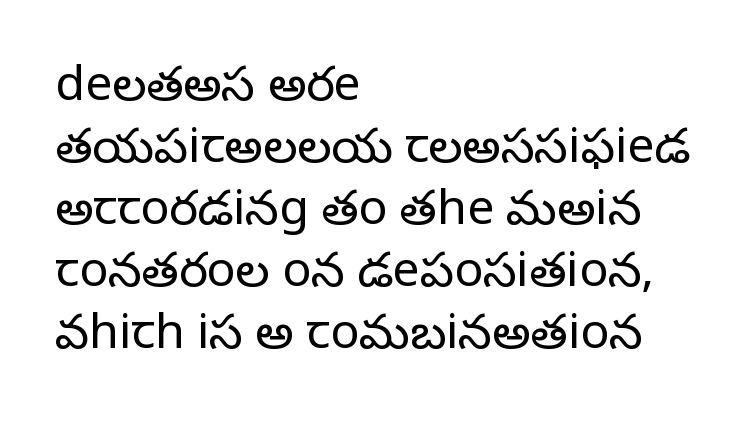
Q: Is the text bold? A: No.
Q: Is the text italic (slanted)? A: No, it is upright.
Q: Is the typeface a serif or a sans-serif typeface? A: Serif.
Q: Is the text underlined? A: No.
Q: How is the paragraph aligned? A: Left-aligned.
Q: Is the spacing between letters normal or unusually wide? A: Normal.
Q: Is the spacing between lines tight, normal or loose? A: Normal.
Q: Width (condensed, normal, or wide)? A: Normal.
Q: Stroke contrast? A: Low.
Q: x-height? A: Large.
Q: Monospaced? A: No.
